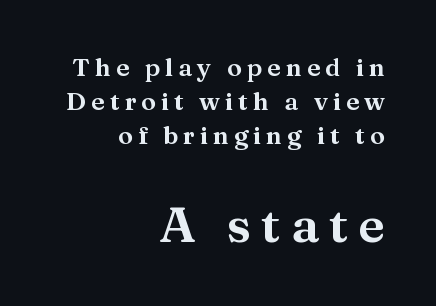
{"serif": "yes", "italic": "no", "width": "normal", "stroke_contrast": "medium", "x_height": "medium", "monospaced": "no", "underline": "no", "align": "right", "line_spacing": "normal", "line_spacing_ratio": 1.36, "letter_spacing": "wide", "letter_spacing_em": 0.2, "larger_block": "second", "size_ratio": 2.0, "glyph_px": 50}
